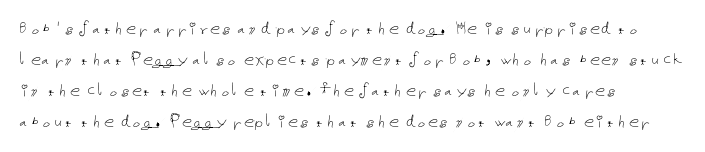
Q: Is the text bold? A: No.
Q: Is the text italic (slanted)? A: No, it is upright.
Q: Is the text underlined? A: No.
Q: How is the paragraph aligned? A: Left-aligned.
Q: Is the spacing between letters normal or unusually wide? A: Normal.
Q: Is the spacing between lines tight, normal or loose? A: Normal.
